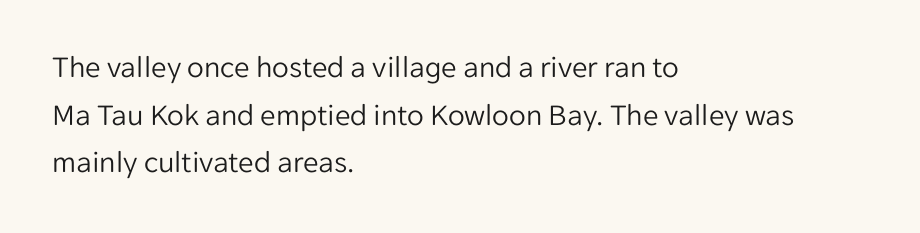
The image shows 31 px light sans-serif type, upright; set left-aligned, normal line spacing (1.54x), normal letter spacing, not underlined; low stroke contrast and a medium x-height.
